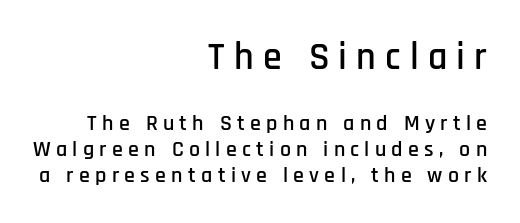
{"serif": "no", "italic": "no", "width": "condensed", "stroke_contrast": "low", "x_height": "large", "monospaced": "no", "underline": "no", "align": "right", "line_spacing_ratio": 1.19, "letter_spacing": "wide", "letter_spacing_em": 0.24, "larger_block": "first", "size_ratio": 1.73, "glyph_px": 38}
